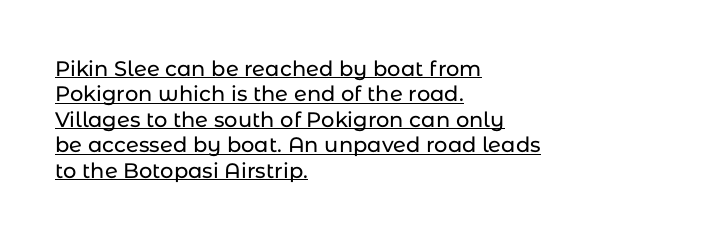
Upright lettering throughout. Tracking here is standard; glyphs follow each other at the usual distance. This rendering features underlined lettering. Caption: multi-line text, flush left, ragged right.
